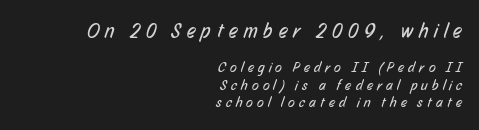
Someone cranked the tracking dial way up on this one. Right-aligned paragraph, ragged on the left. Each row of text sits above clean, open space. Here the first block reads like a headline and the second like body copy. The typesetting does not lean heavy: it is not bold.
